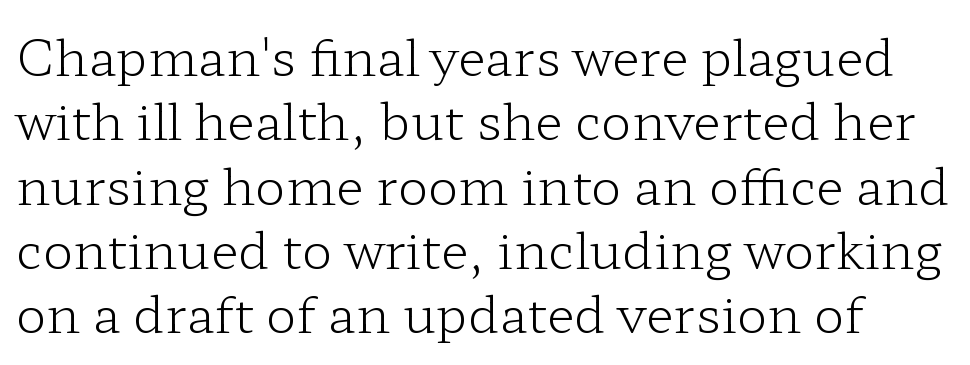
The image shows 51 px light, wide serif type, upright; set normal line spacing (1.26x), normal letter spacing, not underlined; low stroke contrast and a medium x-height.
